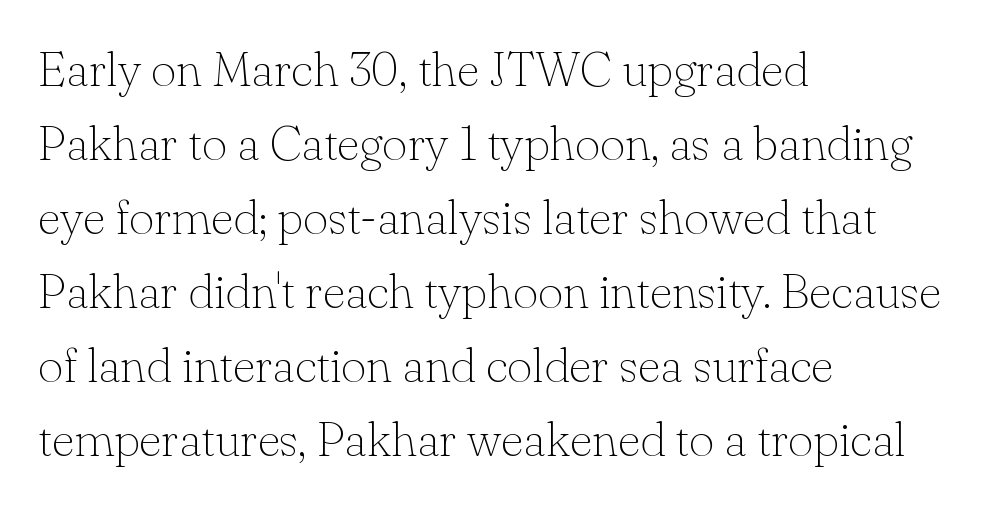
Does extra space separate the letters? No, they use regular spacing. The letters stand straight up with perfectly vertical stems. The typesetter chose a ragged-right arrangement here. Is this a fixed-width face? No — the glyphs have proportional, varying widths.
